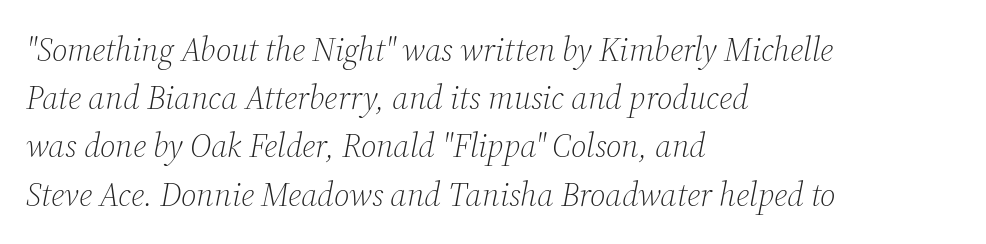
{"serif": "yes", "italic": "yes", "lean": "right", "slant_degrees": 12, "bold": "no", "weight": "light", "width": "normal", "stroke_contrast": "medium", "x_height": "medium", "monospaced": "no", "underline": "no", "align": "left", "line_spacing": "normal", "line_spacing_ratio": 1.46, "letter_spacing": "normal", "letter_spacing_em": 0.0, "glyph_px": 33}
